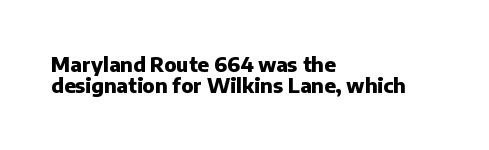
Notice how thick the strokes are: this is what a full bold looks like. There is no visible air inserted between adjacent glyphs. You can tell it's not italic because the verticals are truly vertical. Layout note: lines flush left. Quick note: interline space is minimal. Descender tails drop into unmarked territory.
